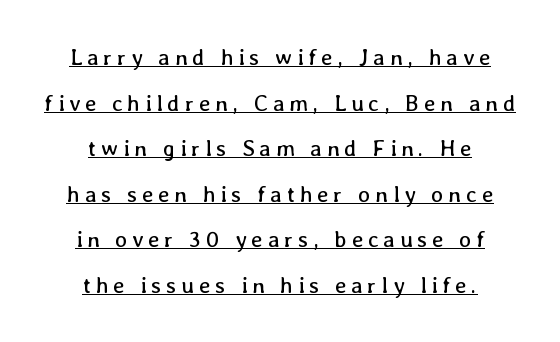
A great deal of white space separates one row of letters from the next. Display-style spreading of the glyphs; the letterfit is very open. The words here are underlined. A student would call this center alignment; a typographer would say set centered.
